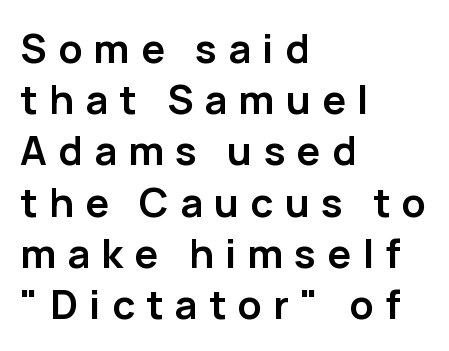
Q: Is the text bold? A: Yes.
Q: Is the text italic (slanted)? A: No, it is upright.
Q: Is the typeface a serif or a sans-serif typeface? A: Sans-serif.
Q: Is the text underlined? A: No.
Q: How is the paragraph aligned? A: Left-aligned.
Q: Is the spacing between letters normal or unusually wide? A: Unusually wide.
Q: Is the spacing between lines tight, normal or loose? A: Normal.
Q: Width (condensed, normal, or wide)? A: Normal.
Q: Stroke contrast? A: Low.
Q: x-height? A: Medium.
Q: Monospaced? A: No.
